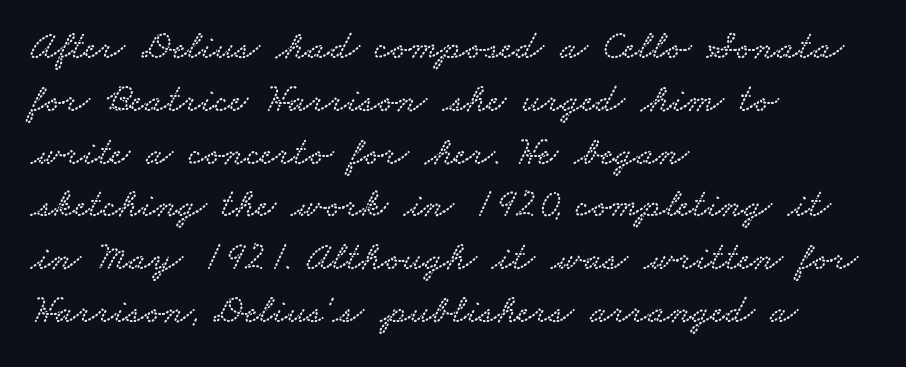
The image shows 40 px wide serif type; set left-aligned, normal line spacing (1.32x), normal letter spacing, not underlined; low stroke contrast and a small x-height.
